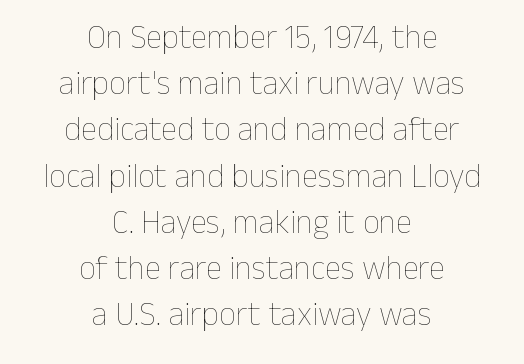
The image shows 33 px thin type, upright; set centered, normal line spacing (1.4x), normal letter spacing, not underlined; low stroke contrast and a medium x-height.
